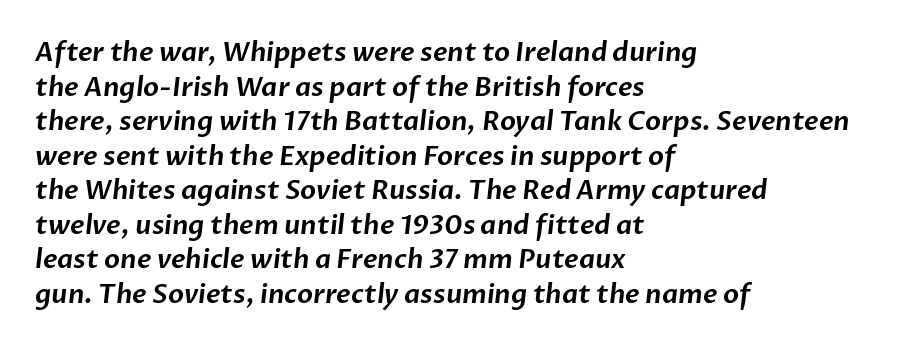
The image shows 26 px text type; set left-aligned, normal line spacing (1.33x), normal letter spacing, not underlined.
